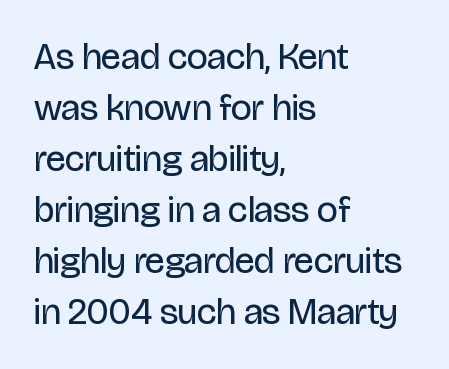
Q: Is the text bold? A: No.
Q: Is the text italic (slanted)? A: No, it is upright.
Q: Is the typeface a serif or a sans-serif typeface? A: Sans-serif.
Q: Is the text underlined? A: No.
Q: How is the paragraph aligned? A: Left-aligned.
Q: Is the spacing between letters normal or unusually wide? A: Normal.
Q: Is the spacing between lines tight, normal or loose? A: Normal.
Q: Width (condensed, normal, or wide)? A: Condensed.
Q: Stroke contrast? A: Low.
Q: x-height? A: Large.
Q: Monospaced? A: No.
